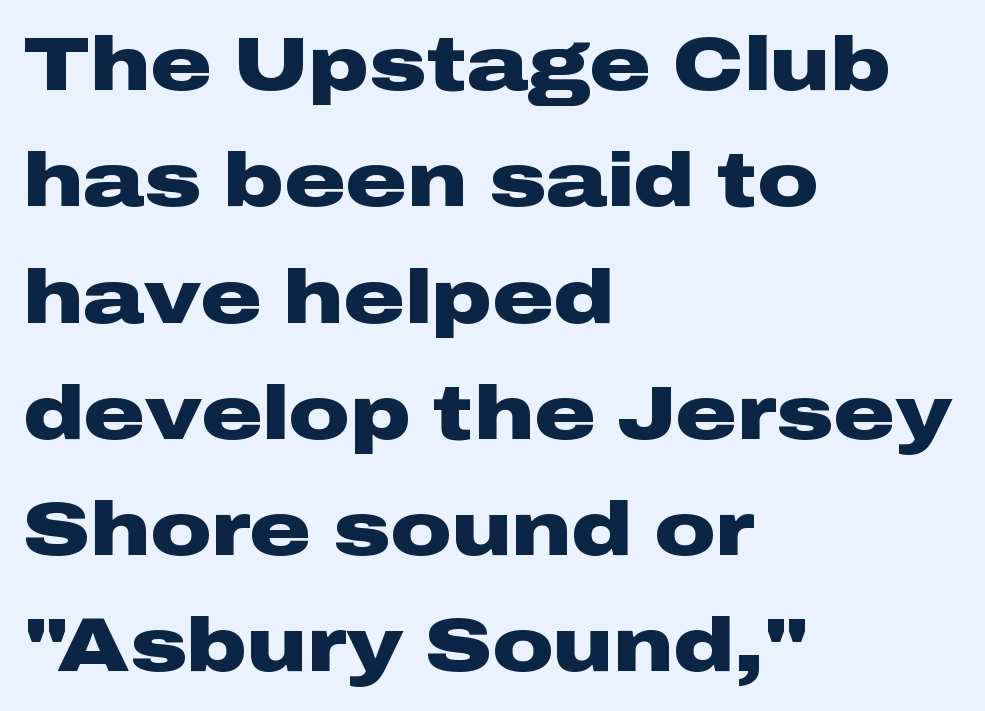
{"serif": "no", "italic": "no", "bold": "yes", "weight": "heavy", "width": "wide", "stroke_contrast": "low", "x_height": "medium", "monospaced": "no", "underline": "no", "align": "left", "line_spacing": "normal", "line_spacing_ratio": 1.53, "letter_spacing": "normal", "letter_spacing_em": 0.0, "glyph_px": 76}
